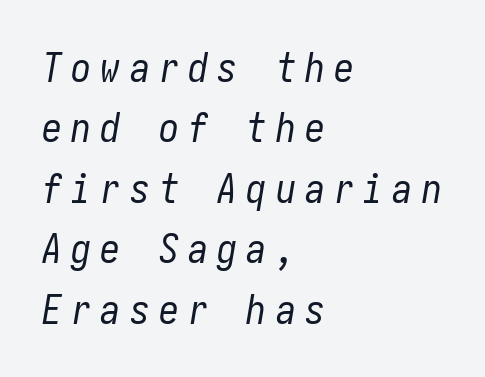
The image shows 40 px regular-weight, condensed type, italic (leaning right); set left-aligned, normal line spacing (1.51x), unusually wide letter spacing (+0.23 em), not underlined; low stroke contrast and a medium x-height.
